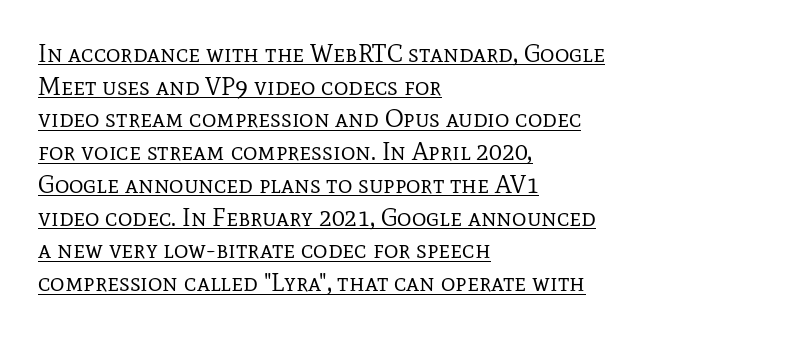
Q: Is the text bold? A: No.
Q: Is the text italic (slanted)? A: No, it is upright.
Q: Is the text underlined? A: Yes.
Q: How is the paragraph aligned? A: Left-aligned.
Q: Is the spacing between letters normal or unusually wide? A: Normal.
Q: Is the spacing between lines tight, normal or loose? A: Normal.
